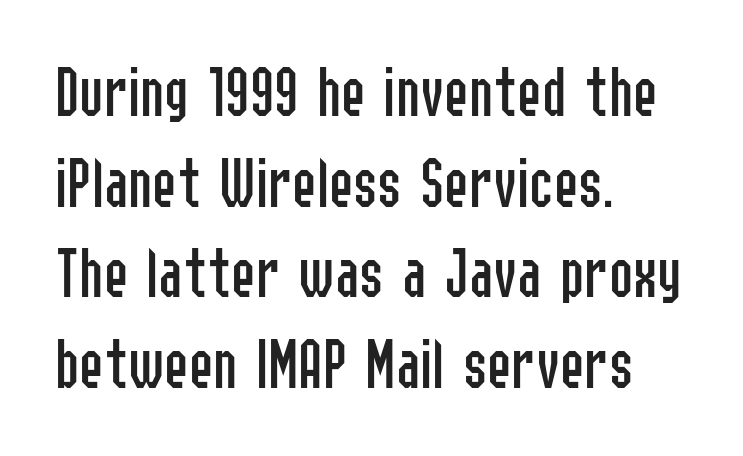
Q: Is the text bold? A: No.
Q: Is the text italic (slanted)? A: No, it is upright.
Q: Is the typeface a serif or a sans-serif typeface? A: Sans-serif.
Q: Is the text underlined? A: No.
Q: How is the paragraph aligned? A: Left-aligned.
Q: Is the spacing between letters normal or unusually wide? A: Normal.
Q: Width (condensed, normal, or wide)? A: Condensed.
Q: Stroke contrast? A: Low.
Q: x-height? A: Medium.
Q: Monospaced? A: No.
